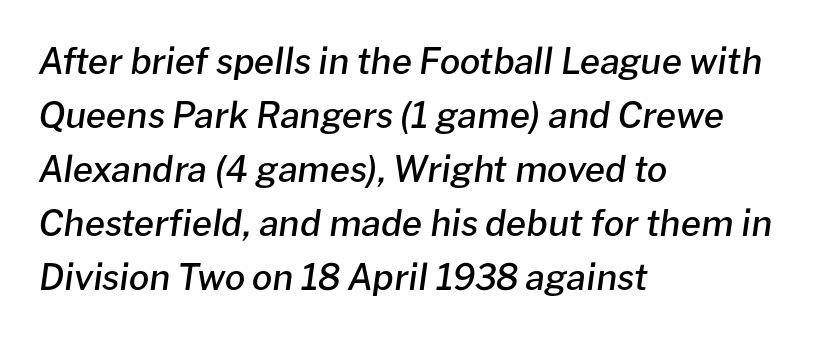
Tracking here is standard; glyphs follow each other at the usual distance. The rows are spaced the way most documents space them. Each letter keeps its own natural width here, so spacing adapts to shape. What weight is shown? A semibold, between regular and bold. Each line starts at the same left margin while the right side varies. The axis of the letterforms is tilted away from vertical.
